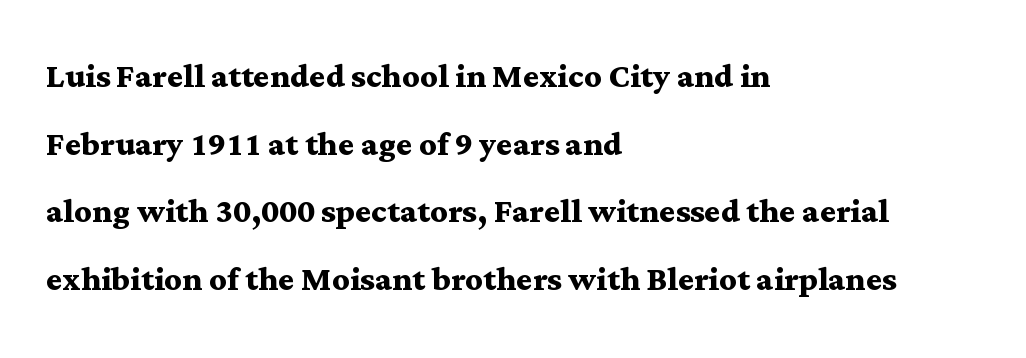
Q: Is the text bold? A: Yes.
Q: Is the text italic (slanted)? A: No, it is upright.
Q: Is the typeface a serif or a sans-serif typeface? A: Serif.
Q: Is the text underlined? A: No.
Q: How is the paragraph aligned? A: Left-aligned.
Q: Is the spacing between letters normal or unusually wide? A: Normal.
Q: Is the spacing between lines tight, normal or loose? A: Normal.
Q: Width (condensed, normal, or wide)? A: Wide.
Q: Stroke contrast? A: Medium.
Q: x-height? A: Medium.
Q: Monospaced? A: No.
